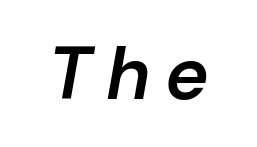
{"italic": "yes", "lean": "right", "slant_degrees": 10, "bold": "semi", "weight": "semibold", "width": "normal", "stroke_contrast": "low", "x_height": "medium", "monospaced": "no", "underline": "no", "glyph_px": 74}
